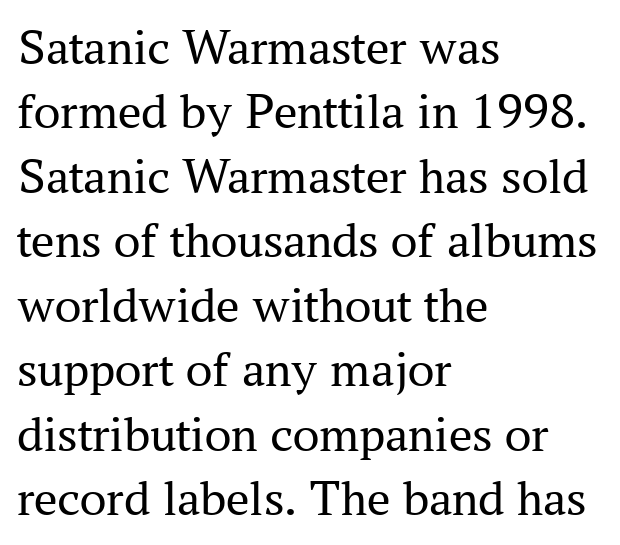
In terms of letterspacing, this is plain default setting. Stems and bowls with no extra thickness — not bold. Character widths vary here, with narrow letters taking less room than wide ones. The text block is weighted toward the left margin, trailing off unevenly rightward.
